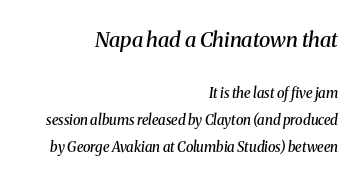
{"italic": "yes", "lean": "right", "slant_degrees": 8, "bold": "semi", "underline": "no", "align": "right", "line_spacing": "loose", "line_spacing_ratio": 1.94, "letter_spacing": "normal", "letter_spacing_em": 0.0, "larger_block": "first", "size_ratio": 1.5, "glyph_px": 21}
